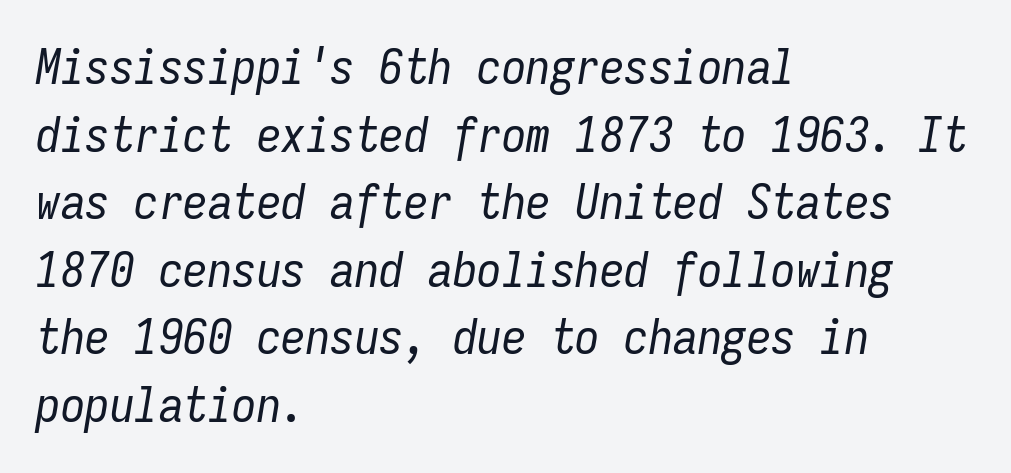
Notice how the passage keeps a crisp vertical edge on the left only. Slant detected: the letters are inclined. Summary of vertical rhythm: regular, with standard interline spacing. Note the uniform advance width — an 'i' takes as much space as an 'm'. Beneath every word, the page is bare.
